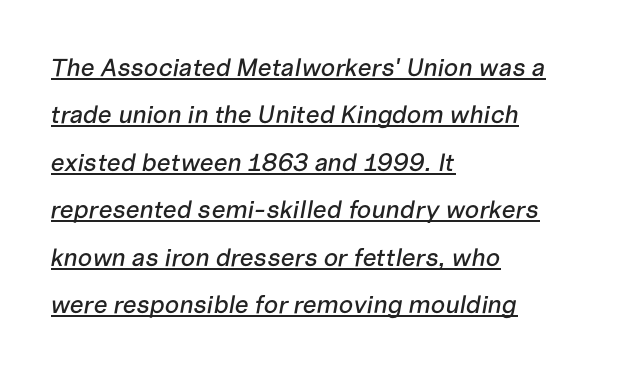
Q: Is the text italic (slanted)? A: Yes, it leans right by about 10 degrees.
Q: Is the text underlined? A: Yes.
Q: How is the paragraph aligned? A: Left-aligned.
Q: Is the spacing between letters normal or unusually wide? A: Normal.
Q: Is the spacing between lines tight, normal or loose? A: Loose.
